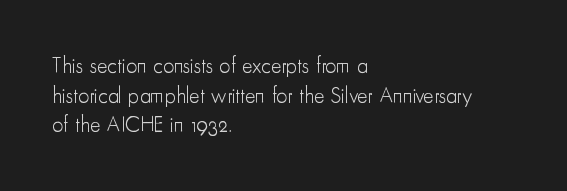
The image shows 22 px text type, upright; set left-aligned, normal line spacing (1.35x), normal letter spacing, not underlined.
